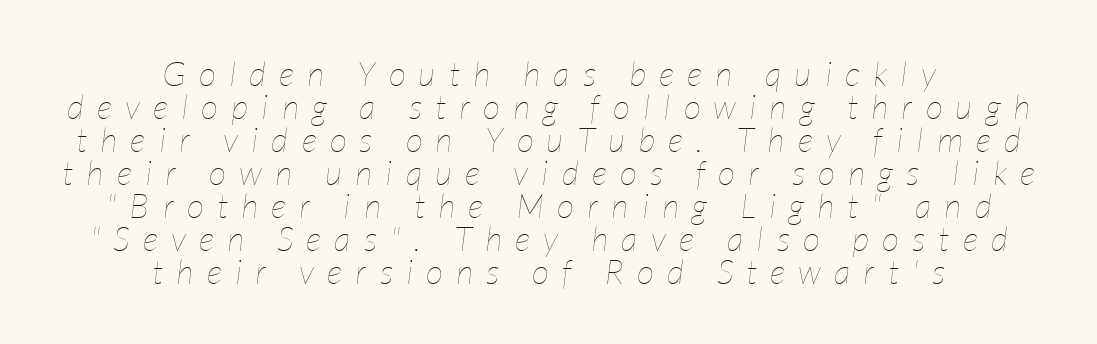
Q: Is the text bold? A: No.
Q: Is the text italic (slanted)? A: Yes, it leans right by about 7 degrees.
Q: Is the text underlined? A: No.
Q: How is the paragraph aligned? A: Centered.
Q: Is the spacing between letters normal or unusually wide? A: Unusually wide.
Q: Is the spacing between lines tight, normal or loose? A: Tight.
Q: Width (condensed, normal, or wide)? A: Condensed.
Q: Stroke contrast? A: Low.
Q: x-height? A: Medium.
Q: Monospaced? A: No.
